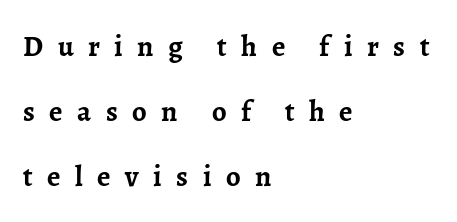
This sample is left-justified, so line endings fall wherever the words run out. Words appear elongated and porous because spacing is wide. Glance below the letters and you will spot only blank space. The lettering holds an erect, upright posture throughout.
